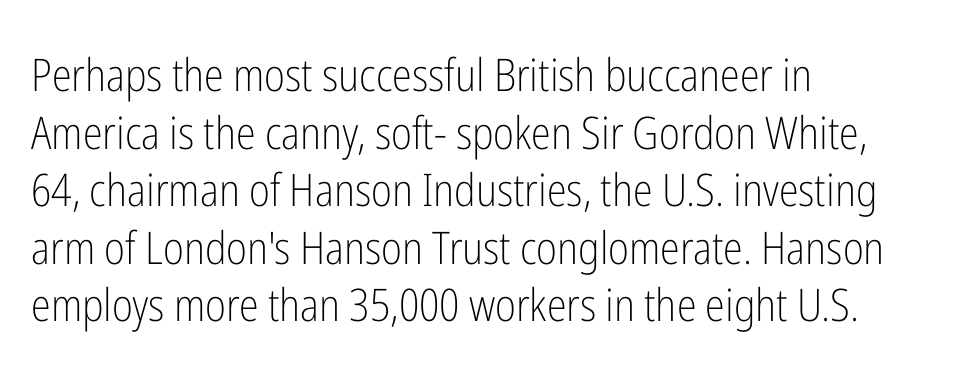
Examine the stroke ends and you'll find no serifs. Underlining? Definitely not there. Does extra space separate the letters? No, they use regular spacing. Horizontal bands of white between lines are of average thickness. The typeface has the unassuming heft of standard copy or less.
